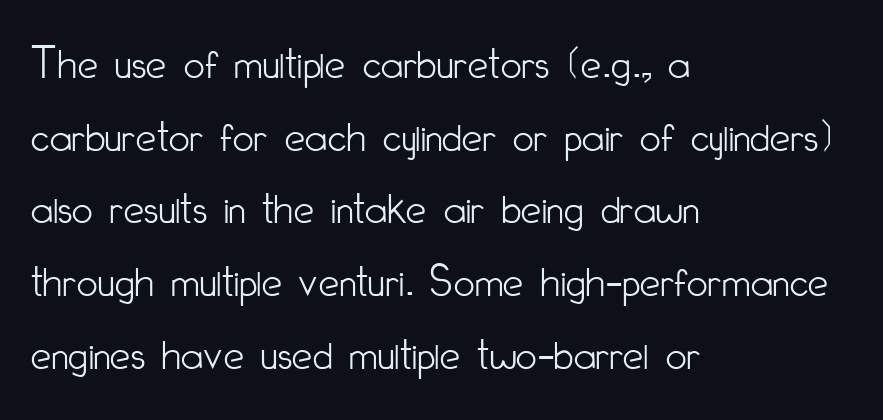
Does the type have serifs? No, each stem ends abruptly. Unmarked baselines from the first word to the last. These lines stack with their left ends in a neat column. A light-to-regular cut is what we see here. Do the characters align in a grid? No, the font is proportional.
